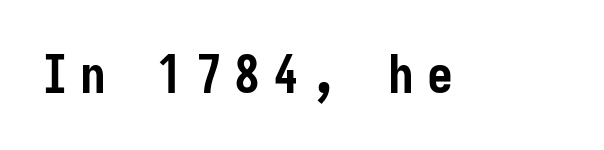
Every letter is thick-stroked: bold, no question. The line texture is sparse and dotted thanks to wide tracking. The gap between lines stays unmarked. When letters stand straight like this, we call the style roman or upright. Type style note: lacks serifs.
